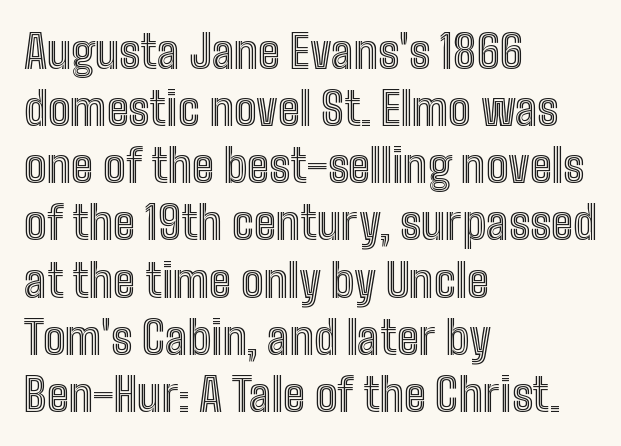
The image shows 45 px condensed type, upright; set left-aligned, normal line spacing (1.27x), normal letter spacing, not underlined; a medium x-height.
